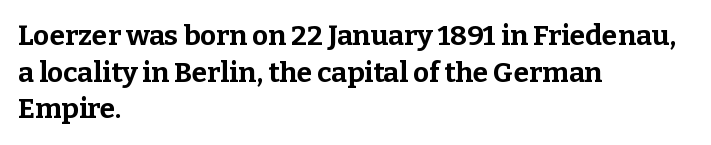
{"serif": "yes", "italic": "no", "bold": "yes", "weight": "bold", "width": "normal", "stroke_contrast": "low", "x_height": "medium", "monospaced": "no", "underline": "no", "align": "left", "line_spacing": "normal", "line_spacing_ratio": 1.31, "letter_spacing": "normal", "letter_spacing_em": 0.0, "glyph_px": 28}
